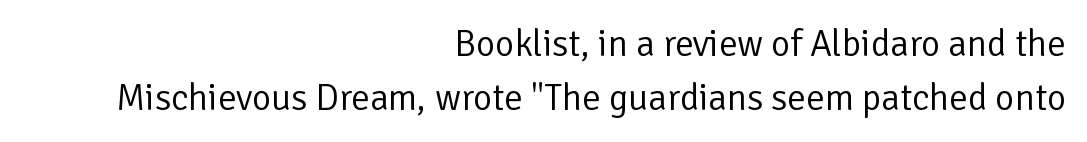
You can tell it's not italic because the verticals are truly vertical. Letters rest on an invisible, unmarked baseline. How would I describe the line gaps? Plain and ordinary. A typesetter would call this proportional, since set widths differ per character.
